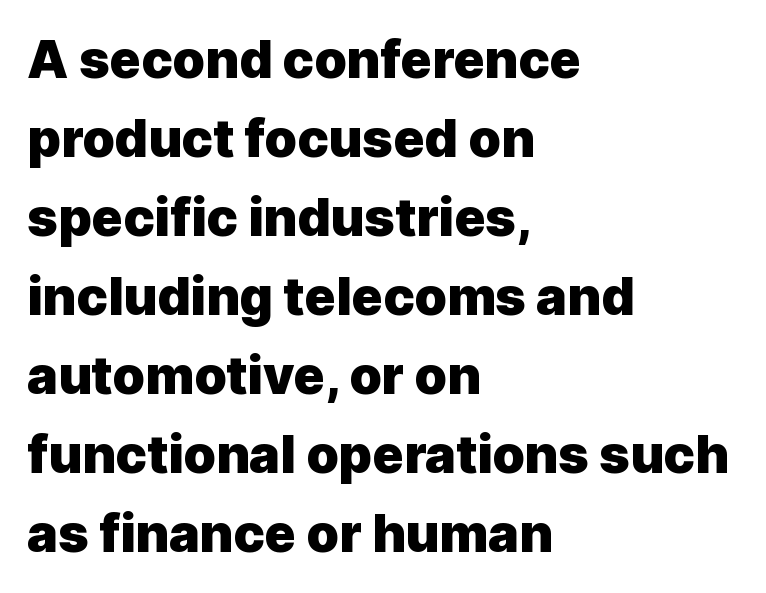
The image shows 52 px heavy sans-serif type, upright; set left-aligned, normal line spacing (1.52x), normal letter spacing, not underlined; a medium x-height.
